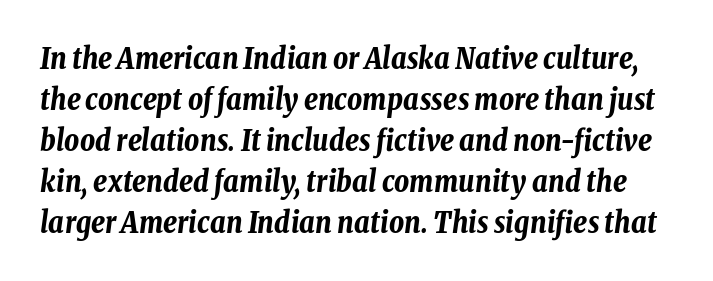
A typesetter would mark this as italic. Summary of vertical rhythm: regular, with standard interline spacing. Characters follow at the spacing the type designer built in. Rule under the text: the space is simply empty. The font is running at its bold setting. You could not count columns in this text — the font is proportionally spaced.
